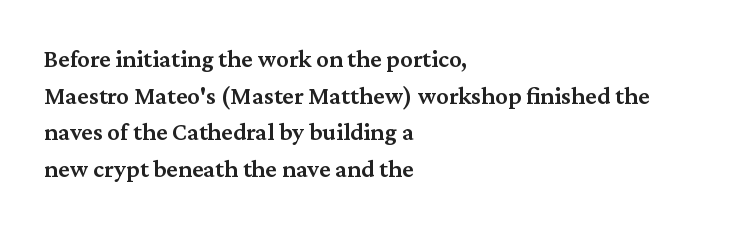
{"italic": "no", "bold": "semi", "underline": "no", "align": "left", "line_spacing": "normal", "line_spacing_ratio": 1.47, "letter_spacing": "normal", "letter_spacing_em": 0.0, "glyph_px": 25}
